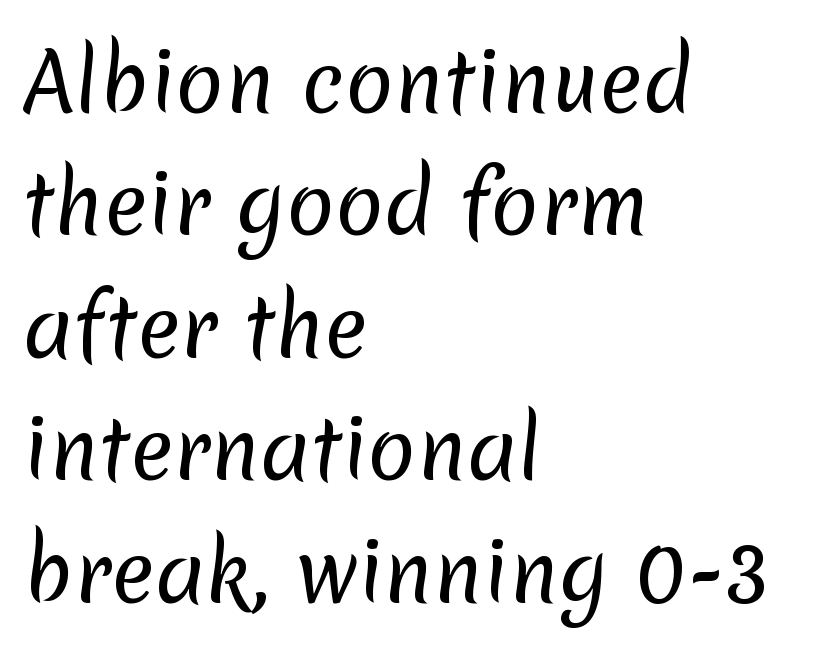
Looks like regular typesetting: each glyph gets only the width it needs. The foot of each line stays bare and open. Is there much room between lines? A standard amount, neither cramped nor airy. Observe the absence of serifs on each vertical stroke in this sample.
